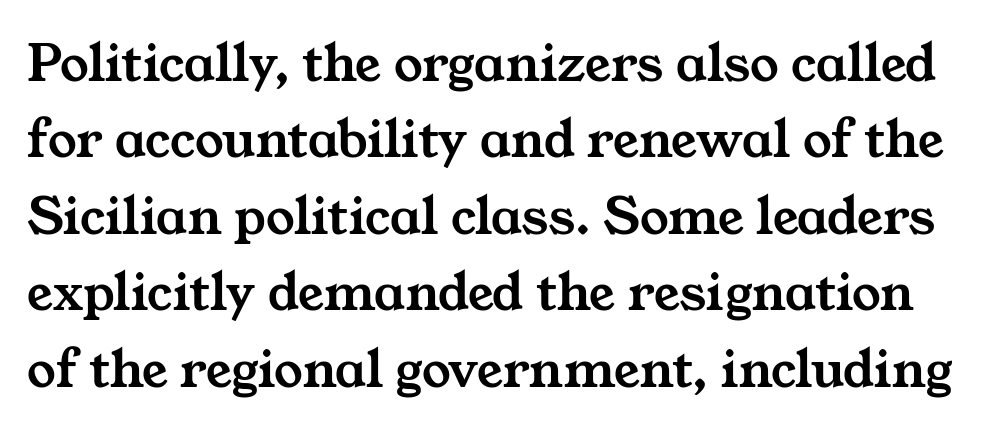
{"serif": "yes", "width": "wide", "stroke_contrast": "medium", "x_height": "medium", "monospaced": "no", "underline": "no", "line_spacing": "normal", "line_spacing_ratio": 1.34, "letter_spacing": "normal", "letter_spacing_em": 0.0, "glyph_px": 57}
